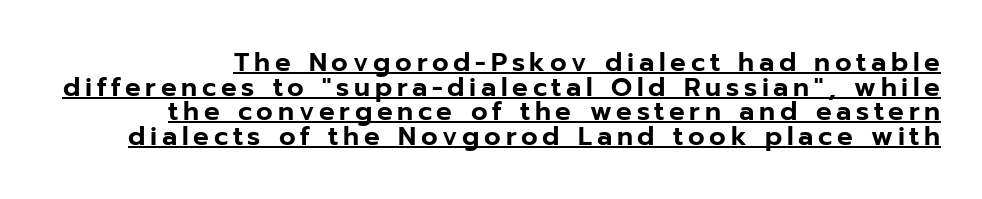
The image shows 26 px text type, upright; set tight line spacing (0.95x), underlined.
